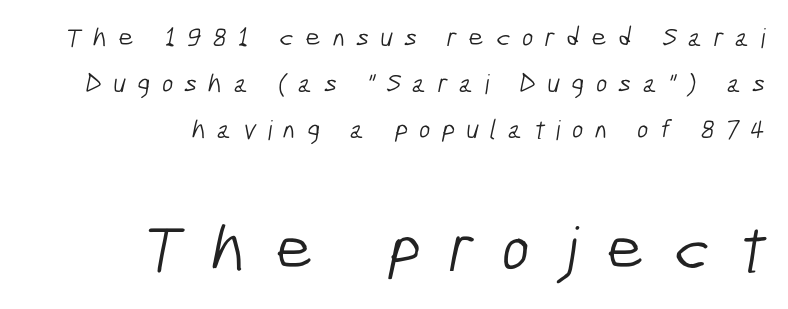
Every row of glyphs terminates at an identical x-position on the right. Glyph-to-glyph distance is far greater than everyday printed text. Counters stay open thanks to moderate or lighter strokes. Size contrast runs from small at the top to large at the bottom. Nobody drew a line under any word here.
